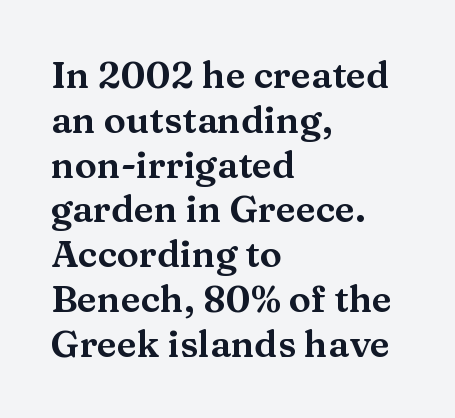
Q: Is the text italic (slanted)? A: No, it is upright.
Q: Is the typeface a serif or a sans-serif typeface? A: Serif.
Q: Is the text underlined? A: No.
Q: How is the paragraph aligned? A: Left-aligned.
Q: Is the spacing between letters normal or unusually wide? A: Normal.
Q: Width (condensed, normal, or wide)? A: Wide.
Q: Stroke contrast? A: Medium.
Q: x-height? A: Medium.
Q: Monospaced? A: No.
